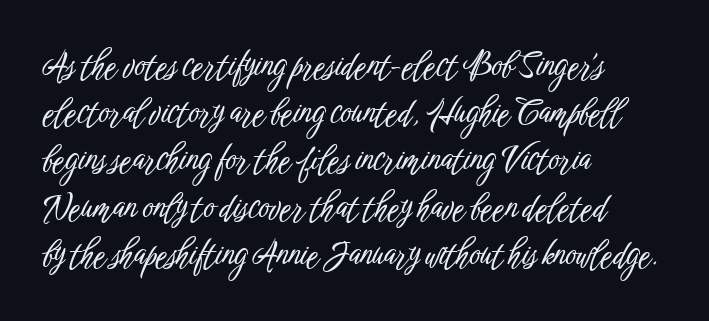
Q: Is the text italic (slanted)? A: Yes.
Q: Is the typeface a serif or a sans-serif typeface? A: Sans-serif.
Q: Is the text underlined? A: No.
Q: How is the paragraph aligned? A: Left-aligned.
Q: Is the spacing between letters normal or unusually wide? A: Normal.
Q: Is the spacing between lines tight, normal or loose? A: Normal.
Q: Width (condensed, normal, or wide)? A: Condensed.
Q: Stroke contrast? A: Low.
Q: x-height? A: Medium.
Q: Monospaced? A: No.
